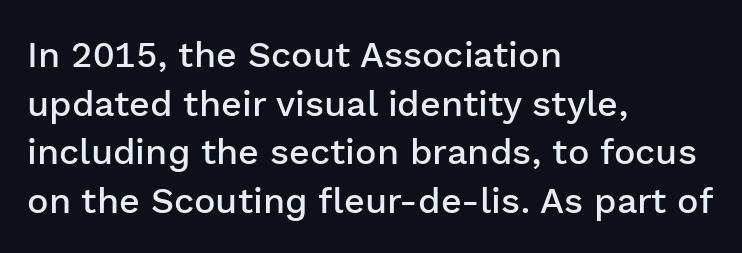
Q: Is the text bold? A: Semi-bold.
Q: Is the text italic (slanted)? A: No, it is upright.
Q: Is the typeface a serif or a sans-serif typeface? A: Sans-serif.
Q: Is the text underlined? A: No.
Q: How is the paragraph aligned? A: Left-aligned.
Q: Is the spacing between letters normal or unusually wide? A: Normal.
Q: Is the spacing between lines tight, normal or loose? A: Normal.
Q: Width (condensed, normal, or wide)? A: Normal.
Q: Stroke contrast? A: Low.
Q: x-height? A: Medium.
Q: Monospaced? A: No.
